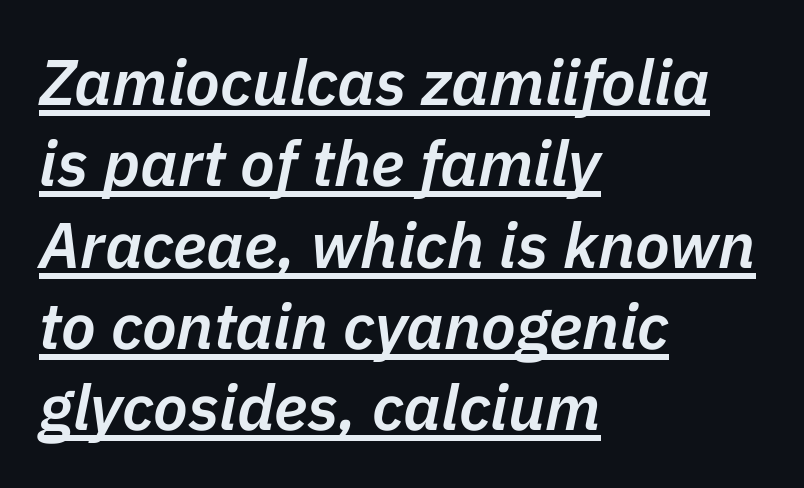
In terms of weight, the rendering is demibold, just under bold. Quick note: italic. You can see a thin bar hugging the bottom of the glyphs. Is there much room between lines? A standard amount, neither cramped nor airy. Line starts are locked; line ends wander. The type is set solid horizontally, with unmodified tracking.
